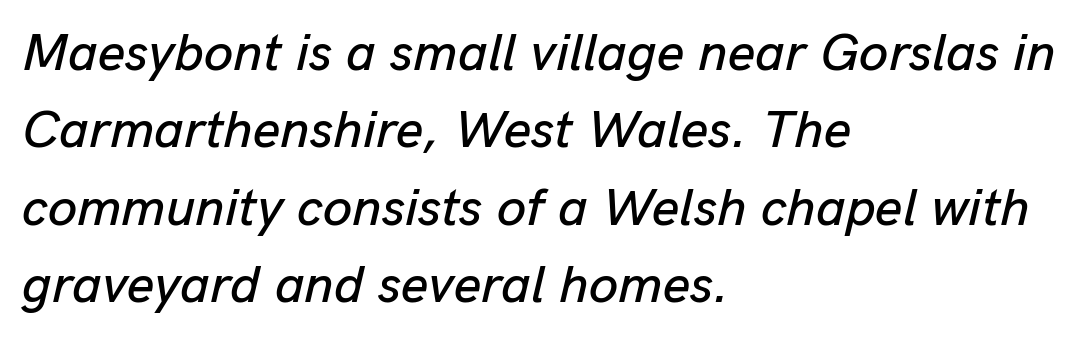
In terms of posture, this sample is oblique. The setting favours the left margin, as ordinary paragraphs usually do. Caption: standard tracking, unaltered. The face used here is proportionally spaced, like ordinary book or web type.
